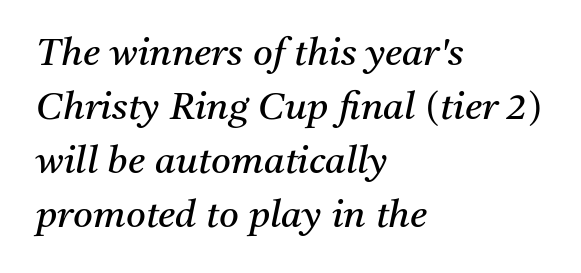
The image shows 38 px regular-weight serif type, italic (leaning right); set left-aligned, normal line spacing (1.42x), normal letter spacing, not underlined; medium stroke contrast and a medium x-height.
